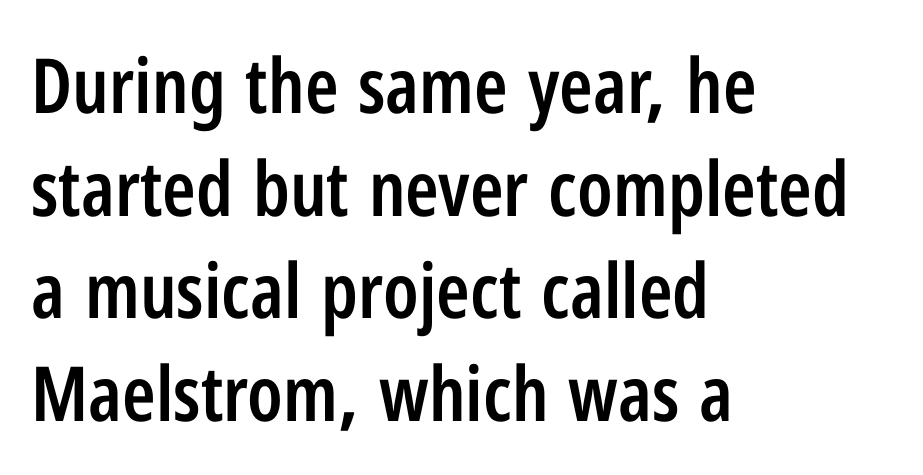
Q: Is the text bold? A: Semi-bold.
Q: Is the text italic (slanted)? A: No, it is upright.
Q: Is the typeface a serif or a sans-serif typeface? A: Sans-serif.
Q: Is the text underlined? A: No.
Q: How is the paragraph aligned? A: Left-aligned.
Q: Is the spacing between letters normal or unusually wide? A: Normal.
Q: Is the spacing between lines tight, normal or loose? A: Normal.
Q: Width (condensed, normal, or wide)? A: Condensed.
Q: Stroke contrast? A: Low.
Q: x-height? A: Medium.
Q: Monospaced? A: No.
